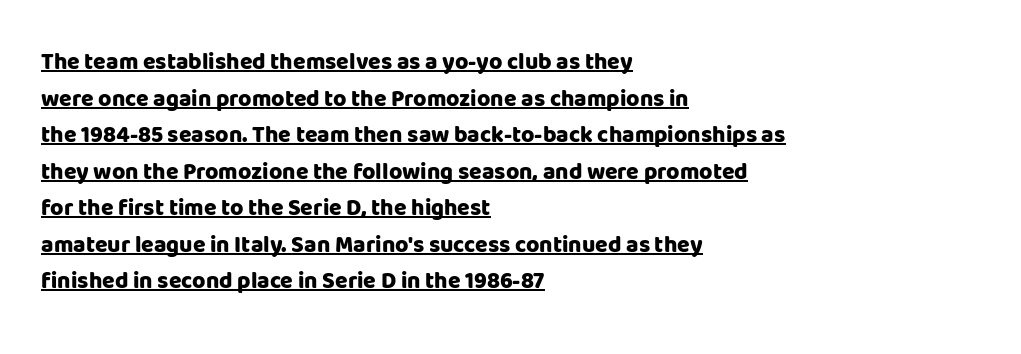
Posture: upright roman. The vertical gap from one line to the next is medium. Spacing between characters is what you'd get straight out of the box. Notice how a bar underscores the lettering throughout.
